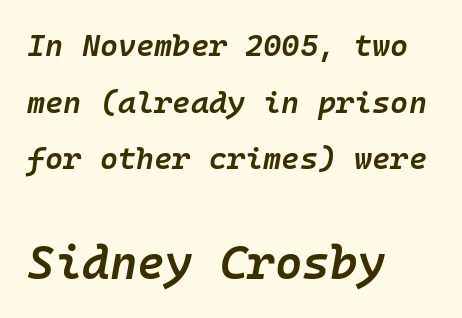
The image shows 47 px semibold type, italic (leaning right), monospaced; set left-aligned, line spacing 1.83x, normal letter spacing, not underlined; the second (bottom) block is 1.52x larger; low stroke contrast and a medium x-height.
